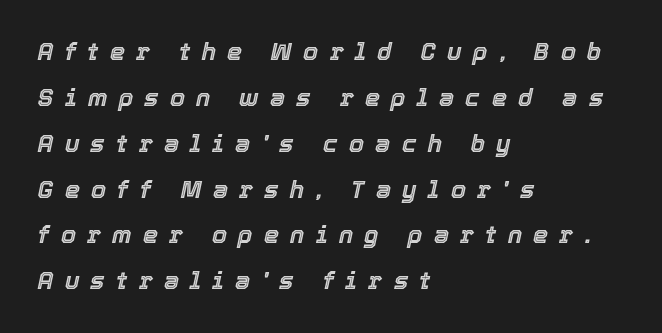
{"italic": "yes", "lean": "right", "slant_degrees": 12, "underline": "no", "align": "left", "line_spacing": "loose", "line_spacing_ratio": 1.91, "letter_spacing": "wide", "letter_spacing_em": 0.47, "glyph_px": 24}
